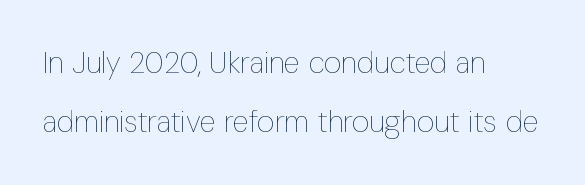
{"italic": "no", "bold": "no", "weight": "thin", "width": "condensed", "stroke_contrast": "low", "x_height": "medium", "monospaced": "no", "underline": "no", "align": "left", "line_spacing": "loose", "line_spacing_ratio": 1.96, "letter_spacing": "normal", "letter_spacing_em": 0.0, "glyph_px": 30}
